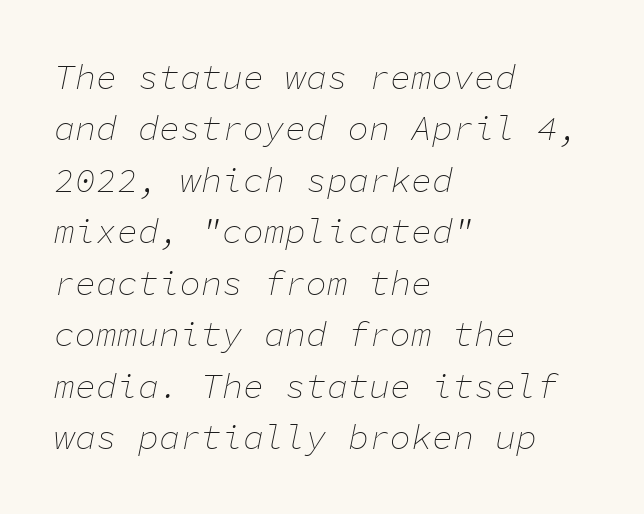
{"italic": "yes", "lean": "right", "slant_degrees": 11, "bold": "no", "weight": "thin", "width": "normal", "stroke_contrast": "low", "x_height": "medium", "monospaced": "yes", "underline": "no", "align": "left", "line_spacing": "normal", "line_spacing_ratio": 1.47, "letter_spacing": "normal", "letter_spacing_em": 0.0, "glyph_px": 35}
